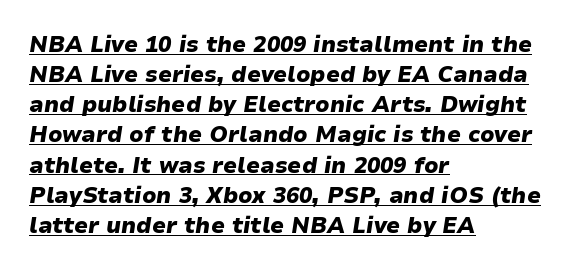
The letters are slanted; this is an italic face. Interline gaps are of average width in this sample. Students, note that the glyphs here touch the page at normal intervals. Does the weight exceed regular? Yes, all the way to bold.
